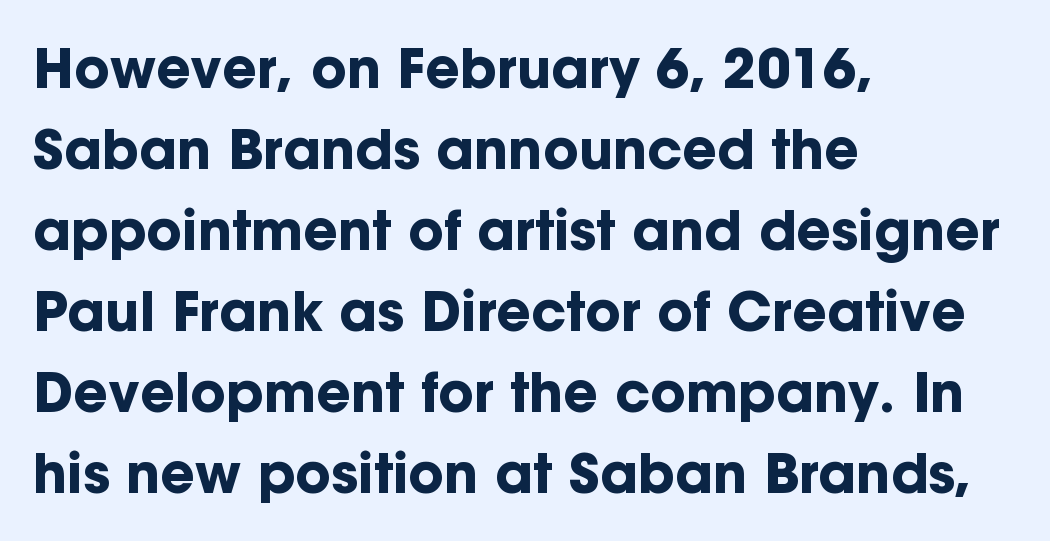
{"serif": "no", "italic": "no", "bold": "yes", "weight": "bold", "width": "normal", "stroke_contrast": "low", "x_height": "medium", "monospaced": "no", "underline": "no", "align": "left", "line_spacing": "normal", "line_spacing_ratio": 1.5, "letter_spacing": "normal", "letter_spacing_em": 0.0, "glyph_px": 54}
